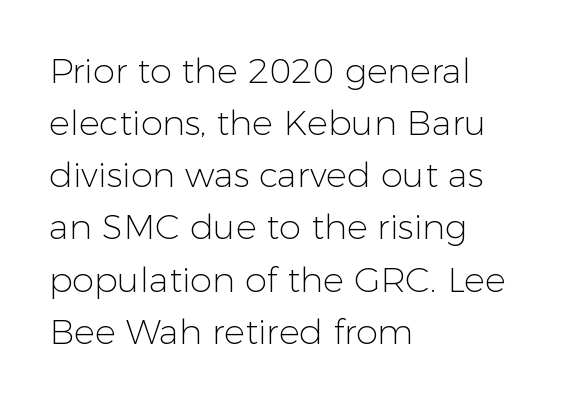
Spacing verdict: proportional, widths tailored to each character. This rendering uses left alignment, leaving the right contour irregular. Vertical strokes here are truly vertical. A quiet, ordinary-to-light weight characterises the typeface. Serif or sans? Sans — the stroke terminals are bare. No extra tracking has been applied to these lines.
